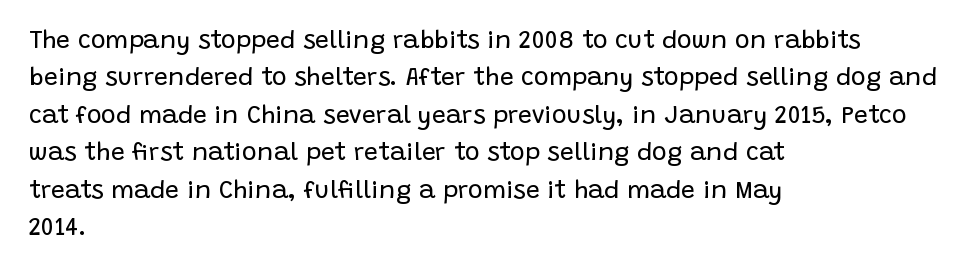
In CSS terms this would be text-align: left. Descenders are the only things crossing below the line. One glance says typical: line gaps are just what's usual. This is the regular roman posture of the typeface.
